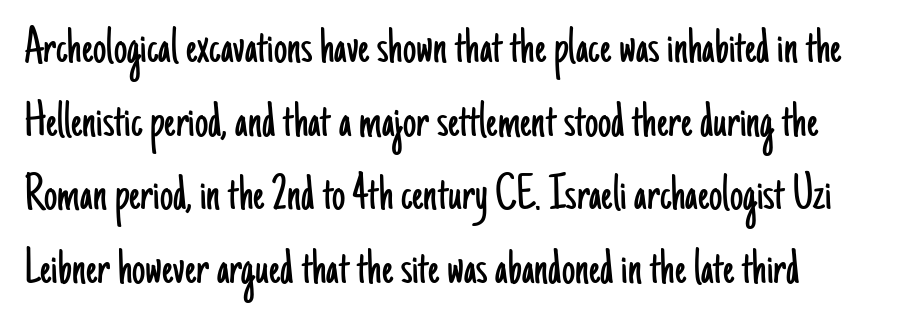
The image shows 53 px light, condensed sans-serif type, upright; set left-aligned, normal line spacing (1.39x), normal letter spacing, not underlined; low stroke contrast and a small x-height.
